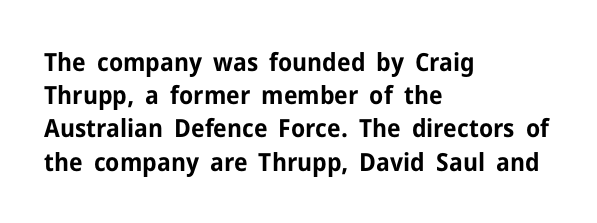
The image shows 25 px bold type, upright; set left-aligned, normal line spacing (1.33x), normal letter spacing, not underlined.
